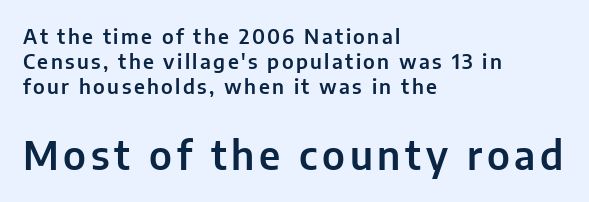
{"serif": "no", "italic": "no", "width": "normal", "stroke_contrast": "low", "x_height": "medium", "monospaced": "no", "underline": "no", "align": "left", "line_spacing_ratio": 1.24, "larger_block": "second", "size_ratio": 1.95, "glyph_px": 39}
